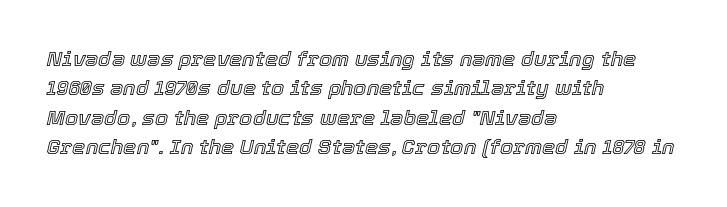
{"italic": "yes", "lean": "right", "slant_degrees": 12, "underline": "no", "align": "left", "line_spacing": "normal", "line_spacing_ratio": 1.4, "letter_spacing": "normal", "letter_spacing_em": 0.0, "glyph_px": 21}
